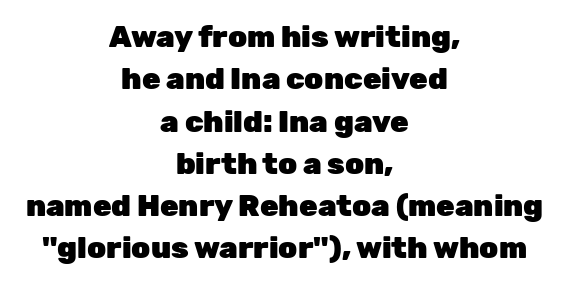
The image shows 30 px heavy sans-serif type, upright; set centered, normal line spacing (1.41x), normal letter spacing, not underlined; low stroke contrast and a medium x-height.
